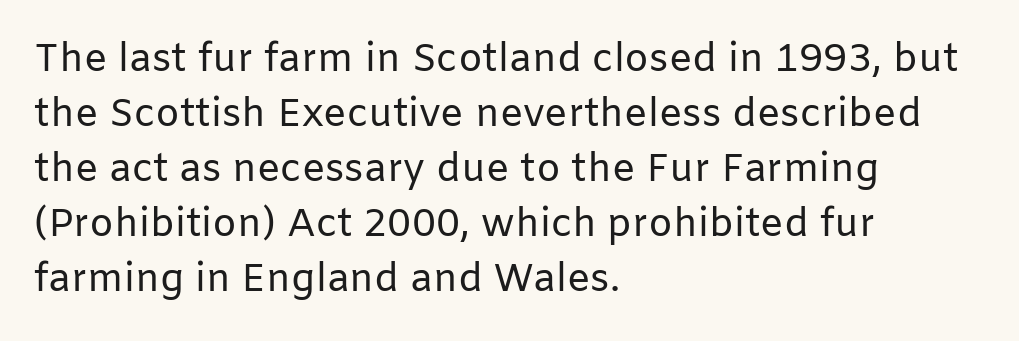
The image shows 39 px regular-weight sans-serif type, upright; set left-aligned, normal line spacing (1.41x), normal letter spacing, not underlined; low stroke contrast and a medium x-height.
